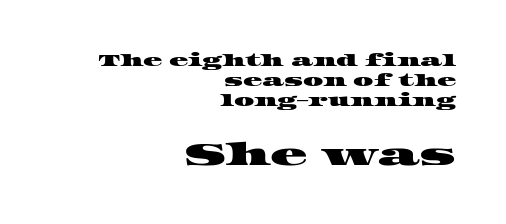
{"serif": "yes", "width": "wide", "stroke_contrast": "high", "x_height": "large", "monospaced": "no", "underline": "no", "align": "right", "line_spacing": "normal", "line_spacing_ratio": 1.25, "letter_spacing": "normal", "letter_spacing_em": 0.0, "larger_block": "second", "size_ratio": 1.94, "glyph_px": 31}
